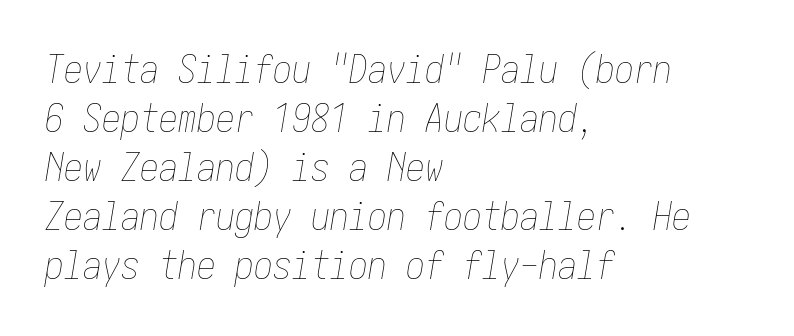
{"italic": "yes", "lean": "right", "slant_degrees": 10, "bold": "no", "weight": "thin", "width": "condensed", "stroke_contrast": "low", "x_height": "medium", "underline": "no", "align": "left", "line_spacing": "normal", "line_spacing_ratio": 1.29, "letter_spacing": "normal", "letter_spacing_em": 0.0, "glyph_px": 38}
